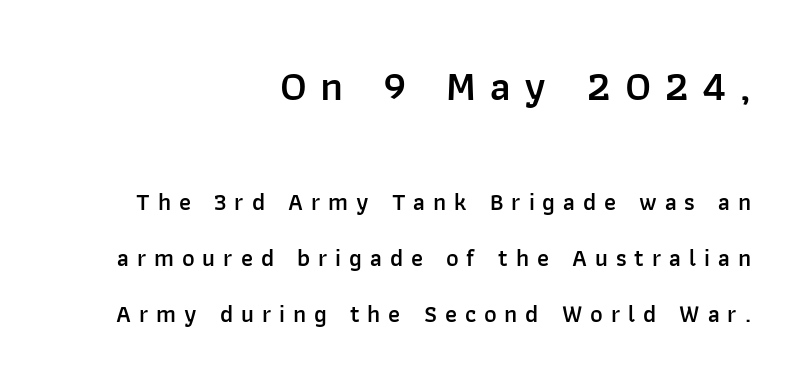
The tracking reads as deliberately expanded to a designer's eye. Each letter keeps its own natural width here, so spacing adapts to shape. The specimen reads as upright at a glance. The glyphs are unaccompanied by any horizontal stroke below them. Whoever set this chose breathing room over compactness in the vertical rhythm.
